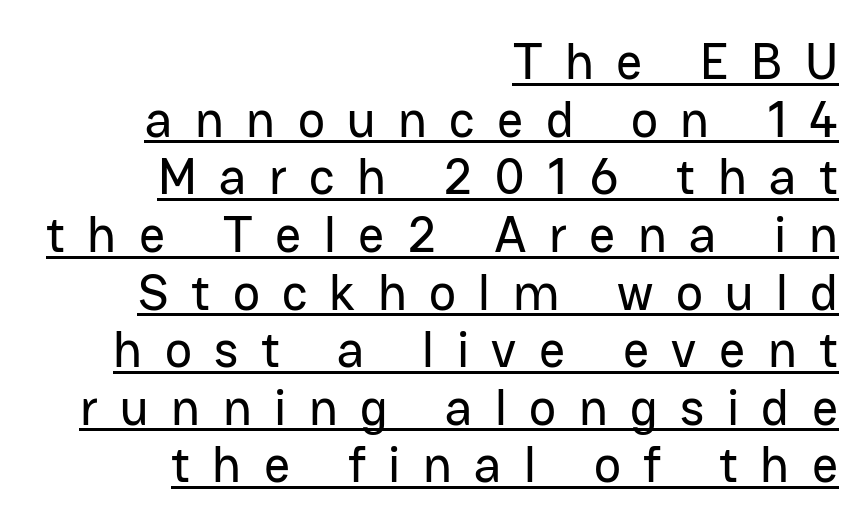
Q: Is the text italic (slanted)? A: No, it is upright.
Q: Is the typeface a serif or a sans-serif typeface? A: Sans-serif.
Q: Is the text underlined? A: Yes.
Q: How is the paragraph aligned? A: Right-aligned.
Q: Is the spacing between letters normal or unusually wide? A: Unusually wide.
Q: Is the spacing between lines tight, normal or loose? A: Tight.
Q: Width (condensed, normal, or wide)? A: Normal.
Q: Stroke contrast? A: Low.
Q: x-height? A: Medium.
Q: Monospaced? A: No.
